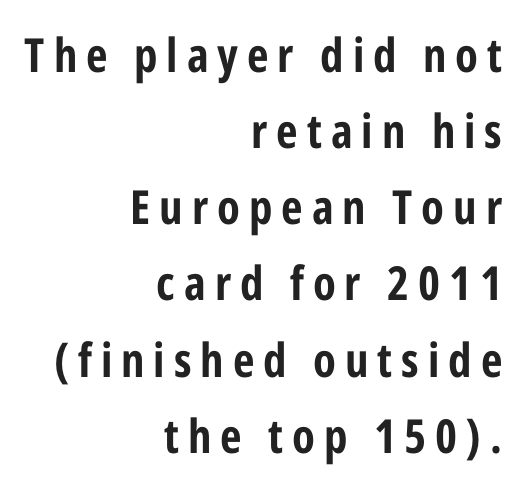
The image shows 47 px bold, condensed sans-serif type, upright; set right-aligned, normal line spacing (1.62x), not underlined; low stroke contrast and a medium x-height.
